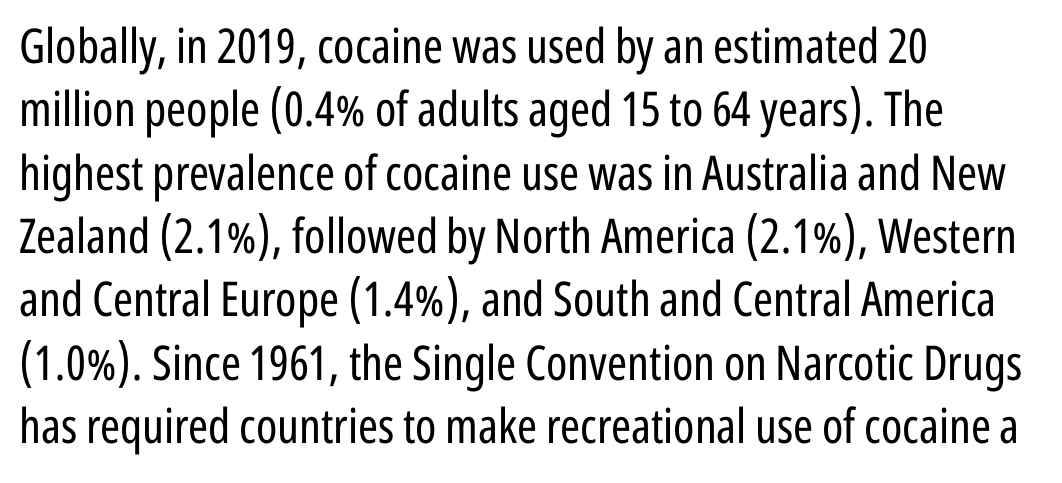
Each word holds together tightly as a unit, with standard inter-letter gaps. Each letter's strokes conclude bluntly, with no projecting serifs. Proportional: the letters do not fall into vertical columns. Visually the block forms a straight wall on the left and a jagged coastline on the right. Lines of text with bare space underneath.
